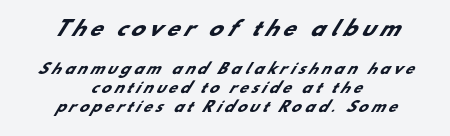
Q: Is the text bold? A: Yes.
Q: Is the text underlined? A: No.
Q: How is the paragraph aligned? A: Centered.
Q: Is the spacing between letters normal or unusually wide? A: Unusually wide.
Q: Is the spacing between lines tight, normal or loose? A: Normal.
Q: Which block of text is set in a larger size, the first (top) or the second (bottom)? A: The first (top) one.
